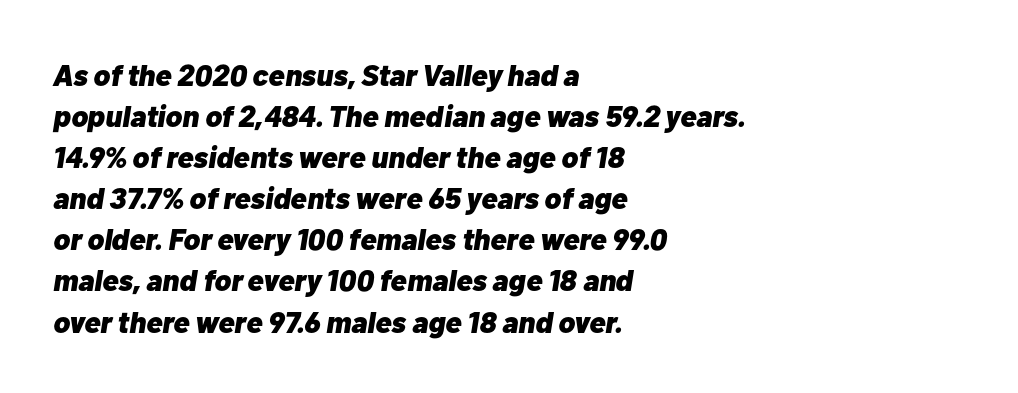
Q: Is the text bold? A: Yes.
Q: Is the text italic (slanted)? A: Yes, it leans right by about 10 degrees.
Q: Is the text underlined? A: No.
Q: How is the paragraph aligned? A: Left-aligned.
Q: Is the spacing between letters normal or unusually wide? A: Normal.
Q: Is the spacing between lines tight, normal or loose? A: Normal.
Q: Width (condensed, normal, or wide)? A: Normal.
Q: Stroke contrast? A: Low.
Q: x-height? A: Medium.
Q: Monospaced? A: No.
